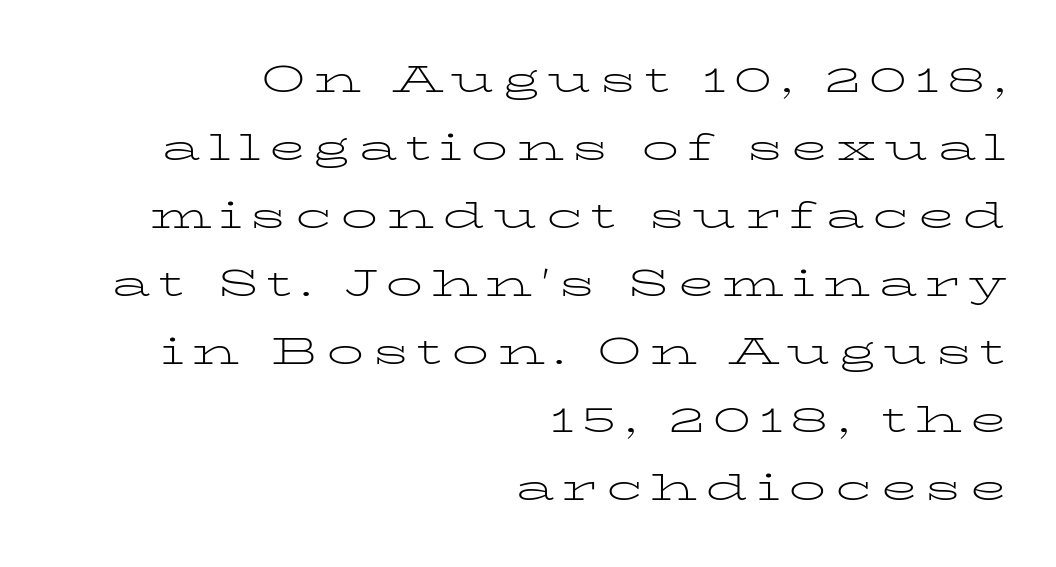
{"serif": "yes", "italic": "no", "bold": "no", "weight": "light", "width": "wide", "stroke_contrast": "low", "x_height": "medium", "monospaced": "no", "underline": "no", "align": "right", "line_spacing_ratio": 1.84, "letter_spacing": "wide", "letter_spacing_em": 0.22, "glyph_px": 37}
